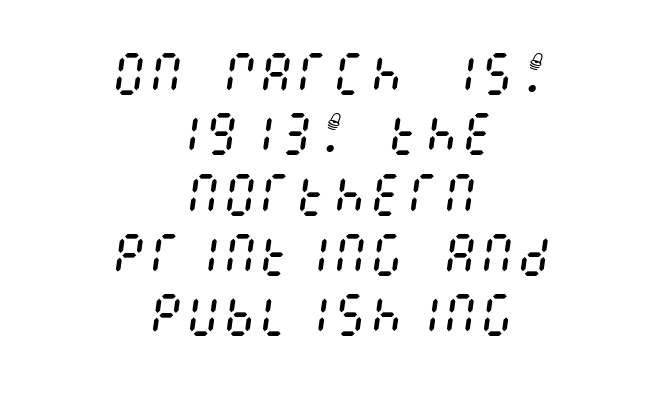
{"italic": "yes", "lean": "right", "slant_degrees": 8, "bold": "no", "weight": "regular", "width": "condensed", "stroke_contrast": "medium", "x_height": "large", "underline": "no", "align": "center", "line_spacing": "normal", "line_spacing_ratio": 1.31, "letter_spacing": "normal", "letter_spacing_em": 0.0, "glyph_px": 46}
